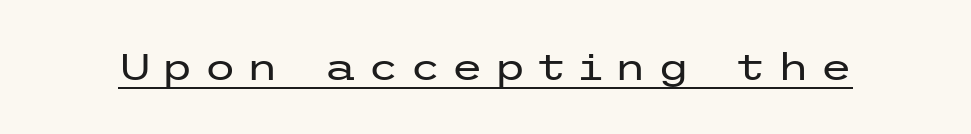
The image shows 37 px regular-weight, wide sans-serif type, upright; set unusually wide letter spacing (+0.27 em), underlined; low stroke contrast and a medium x-height.
